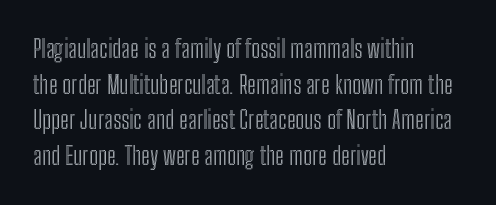
Q: Is the text italic (slanted)? A: No, it is upright.
Q: Is the text underlined? A: No.
Q: How is the paragraph aligned? A: Left-aligned.
Q: Is the spacing between letters normal or unusually wide? A: Normal.
Q: Is the spacing between lines tight, normal or loose? A: Normal.
